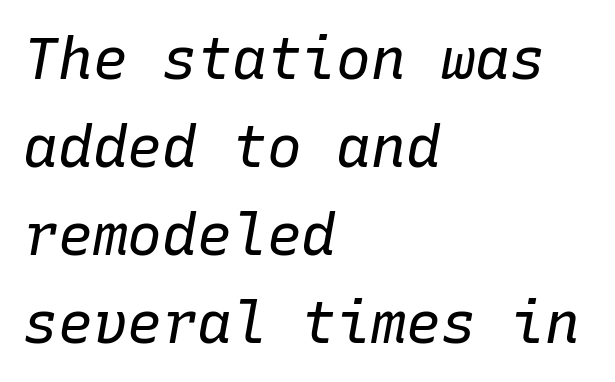
Casual observation: everything's shoved over to the left. The line texture is even and compact thanks to regular tracking. The font is comparable to plain body text, perhaps lighter. Every character here occupies the same horizontal width, giving the sample a typewriter-like rhythm.
